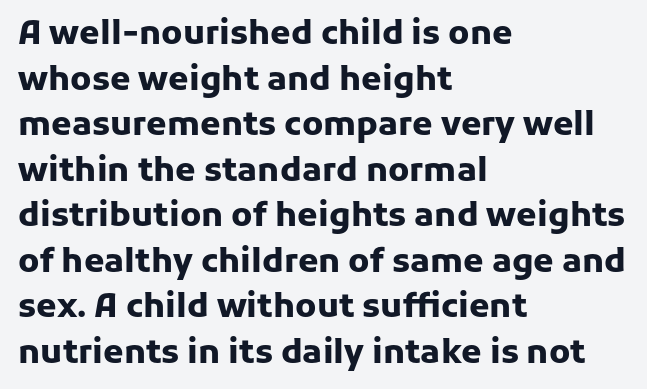
{"serif": "no", "italic": "no", "bold": "yes", "weight": "heavy", "width": "normal", "stroke_contrast": "low", "x_height": "medium", "monospaced": "no", "underline": "no", "align": "left", "line_spacing": "normal", "line_spacing_ratio": 1.38, "letter_spacing": "normal", "letter_spacing_em": 0.0, "glyph_px": 33}
